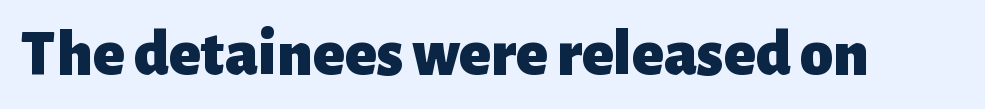
{"serif": "no", "italic": "no", "bold": "yes", "weight": "heavy", "width": "normal", "stroke_contrast": "low", "x_height": "medium", "monospaced": "no", "underline": "no", "letter_spacing": "normal", "letter_spacing_em": 0.0, "glyph_px": 66}
